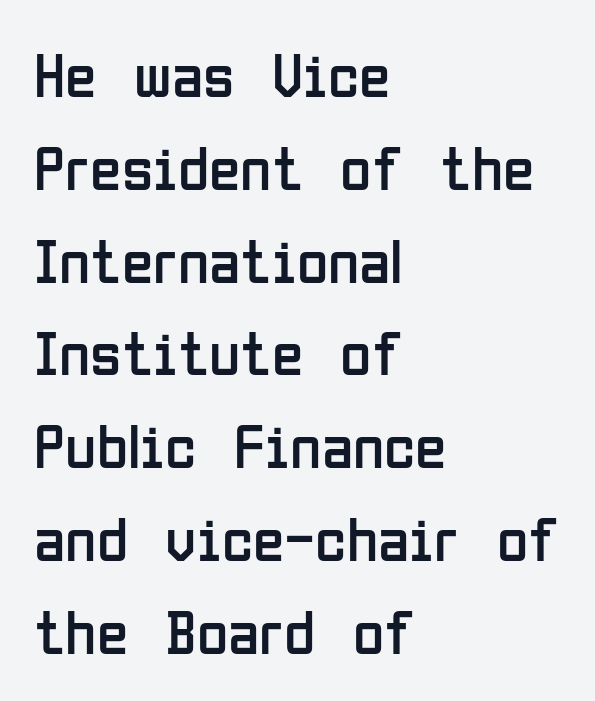
{"serif": "no", "italic": "no", "bold": "no", "weight": "regular", "width": "condensed", "stroke_contrast": "low", "x_height": "medium", "monospaced": "no", "underline": "no", "align": "left", "line_spacing": "normal", "line_spacing_ratio": 1.45, "letter_spacing": "normal", "letter_spacing_em": 0.0, "glyph_px": 64}
